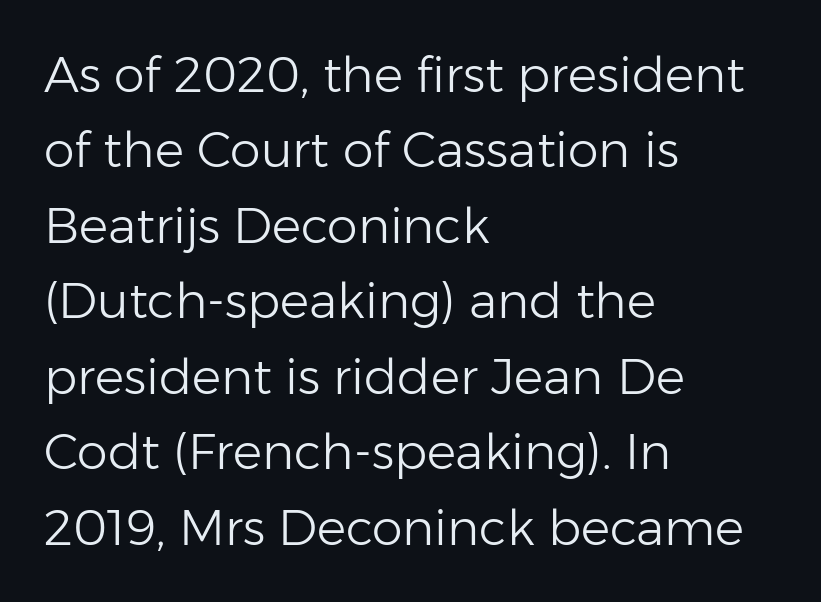
The image shows 49 px light sans-serif type, upright; set left-aligned, normal line spacing (1.54x), normal letter spacing, not underlined; low stroke contrast and a medium x-height.
